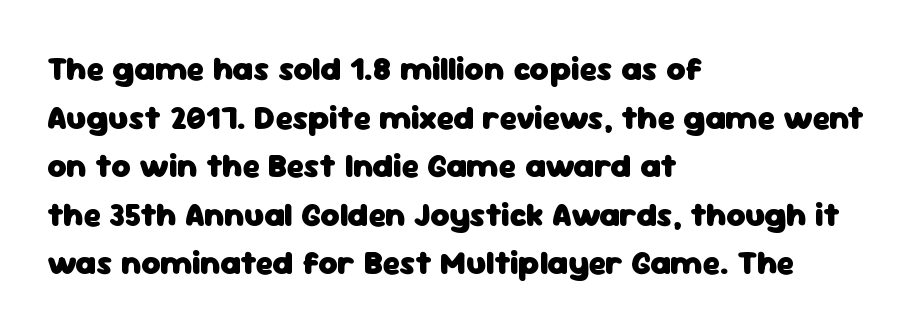
{"serif": "no", "italic": "no", "bold": "yes", "weight": "heavy", "width": "normal", "stroke_contrast": "low", "x_height": "medium", "monospaced": "no", "underline": "no", "align": "left", "line_spacing": "normal", "line_spacing_ratio": 1.47, "letter_spacing": "normal", "letter_spacing_em": 0.0, "glyph_px": 33}
